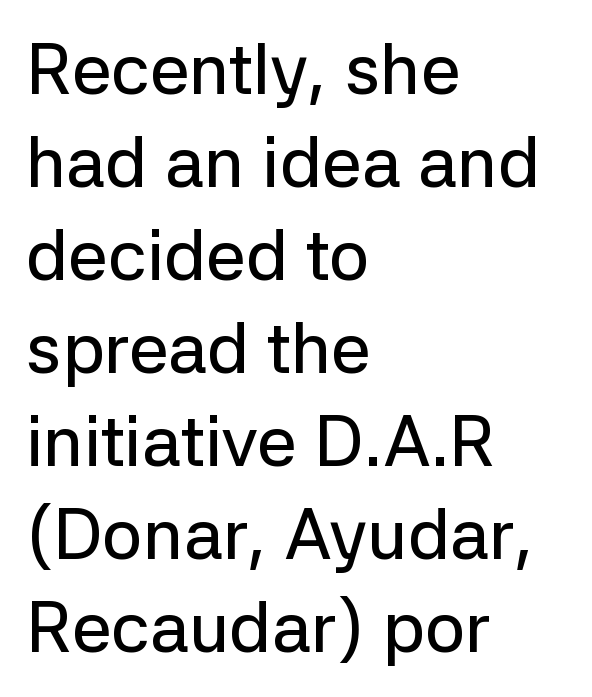
{"serif": "no", "italic": "no", "width": "normal", "stroke_contrast": "low", "x_height": "medium", "monospaced": "no", "underline": "no", "align": "left", "line_spacing": "normal", "line_spacing_ratio": 1.31, "letter_spacing": "normal", "letter_spacing_em": 0.0, "glyph_px": 71}
